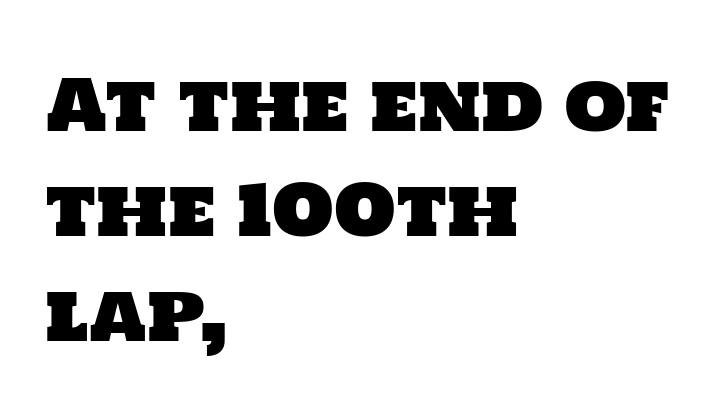
The paragraph shown leans on its left margin. Observe the ordinary spacing: letters are neighbours, not strangers. The passage shown is typeset with a sans-serif family. Proportional: the letters do not fall into vertical columns.
